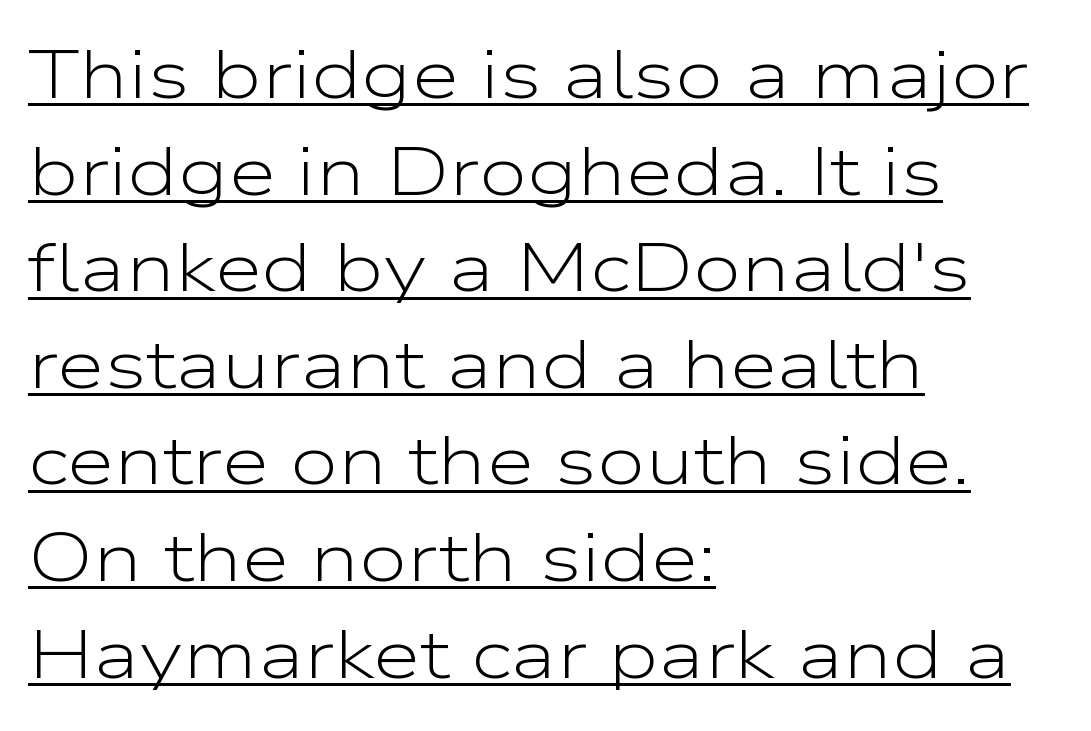
{"serif": "no", "italic": "no", "bold": "no", "weight": "light", "width": "wide", "stroke_contrast": "low", "x_height": "medium", "monospaced": "no", "underline": "yes", "align": "left", "line_spacing": "normal", "line_spacing_ratio": 1.4, "letter_spacing": "normal", "letter_spacing_em": 0.0, "glyph_px": 69}
